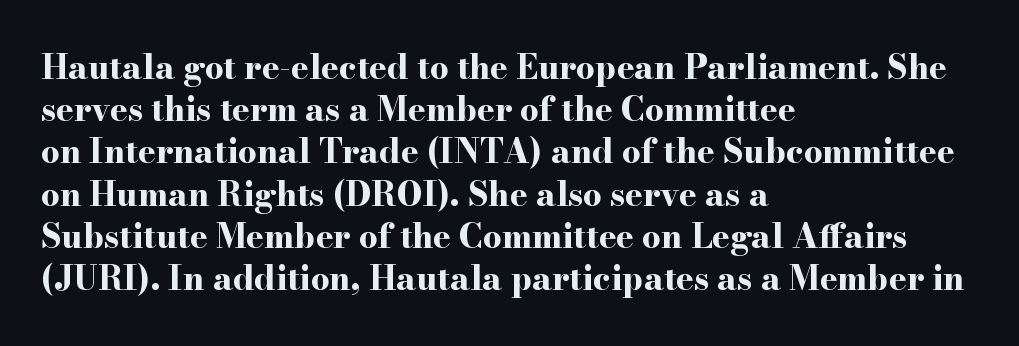
The image shows 33 px bold, wide serif type, upright; set left-aligned, normal line spacing (1.28x), normal letter spacing, not underlined; high stroke contrast and a small x-height.
